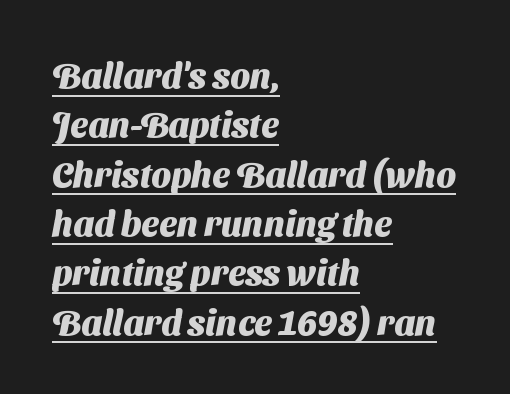
These lines stack with their left ends in a neat column. No extra tracking has been applied to these lines. Weight: bold. This sample uses a sans-serif face.
